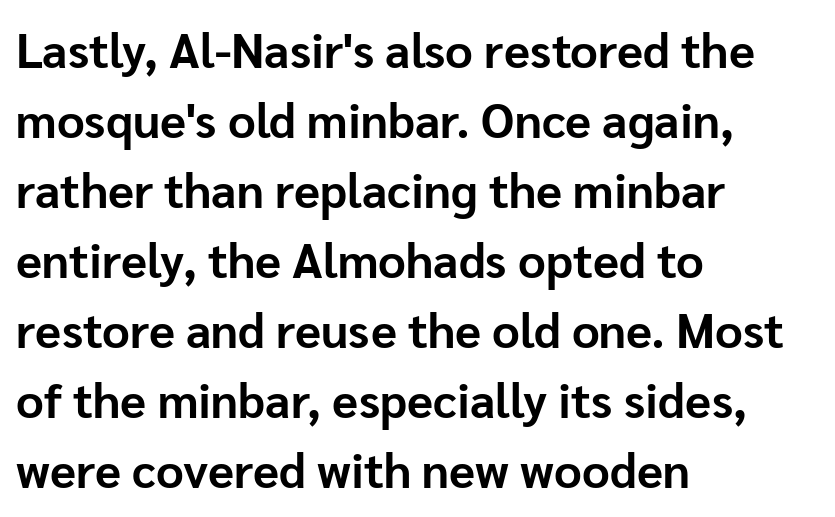
The image shows 48 px bold sans-serif type, upright; set left-aligned, normal line spacing (1.46x), normal letter spacing, not underlined; low stroke contrast and a medium x-height.
